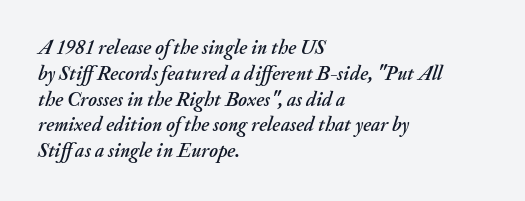
Students, observe: this is what conventionally led text looks like. Characters follow at the spacing the type designer built in. The paragraph shown leans on its left margin. It's the slanting kind of type. Each row of text sits above clean, open space.
